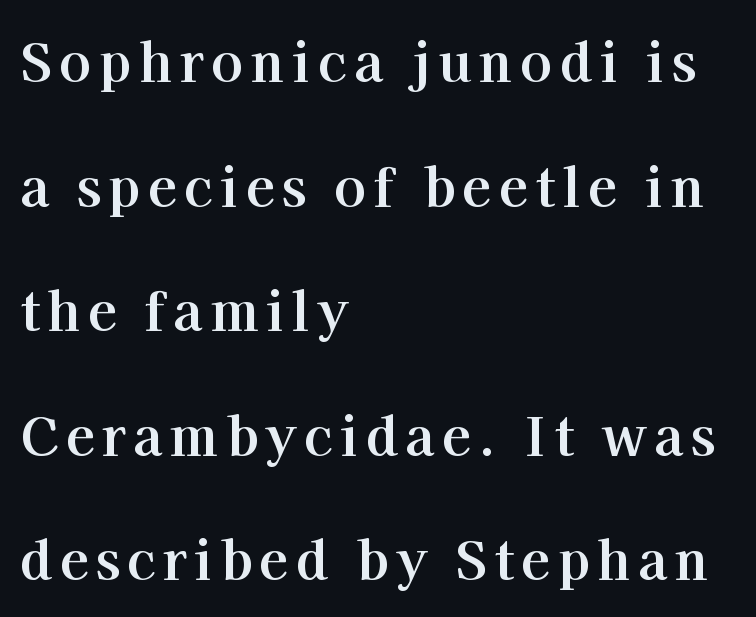
Q: Is the text bold? A: Yes.
Q: Is the text italic (slanted)? A: No, it is upright.
Q: Is the typeface a serif or a sans-serif typeface? A: Serif.
Q: Is the text underlined? A: No.
Q: How is the paragraph aligned? A: Left-aligned.
Q: Is the spacing between lines tight, normal or loose? A: Loose.
Q: Width (condensed, normal, or wide)? A: Normal.
Q: Stroke contrast? A: High.
Q: x-height? A: Medium.
Q: Monospaced? A: No.
